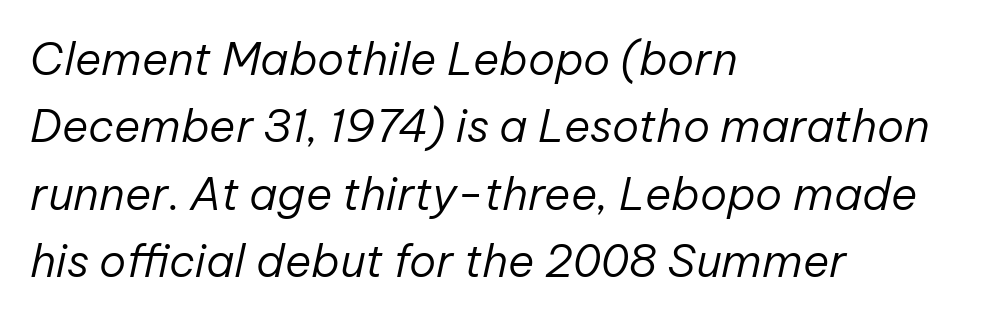
The image shows 45 px regular-weight type, italic (leaning right); set left-aligned, normal line spacing (1.5x), normal letter spacing, not underlined; low stroke contrast and a medium x-height.
